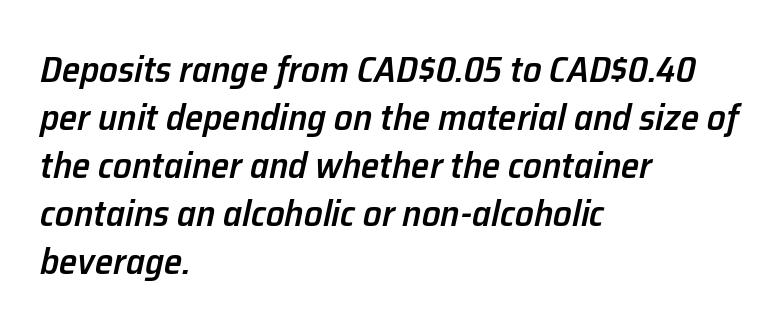
The image shows 37 px semibold type, italic (leaning right); set left-aligned, normal line spacing (1.3x), normal letter spacing, not underlined; low stroke contrast and a medium x-height.
